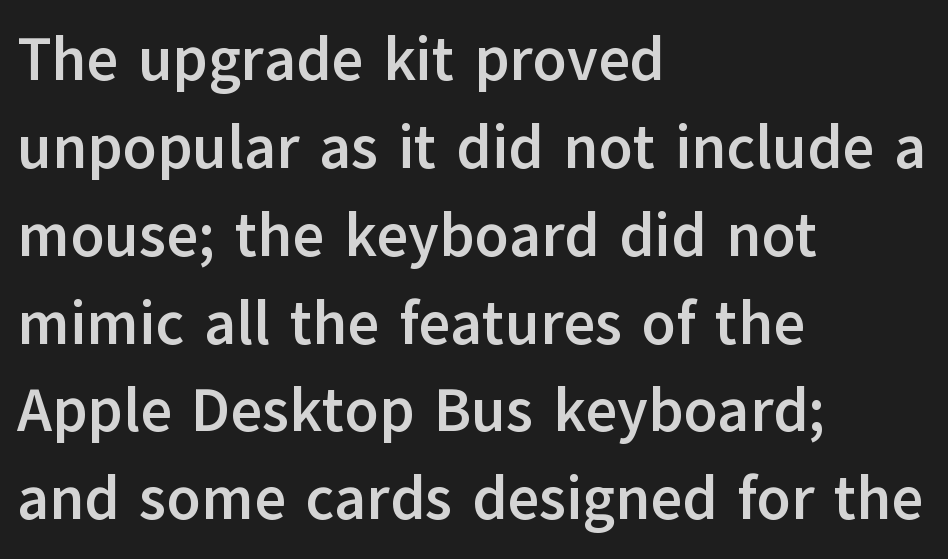
Interline gaps are of average width in this sample. The letters advance in unequal steps, a hallmark of proportional type. The specimen reads as upright at a glance. Does extra space separate the letters? No, they use regular spacing.
